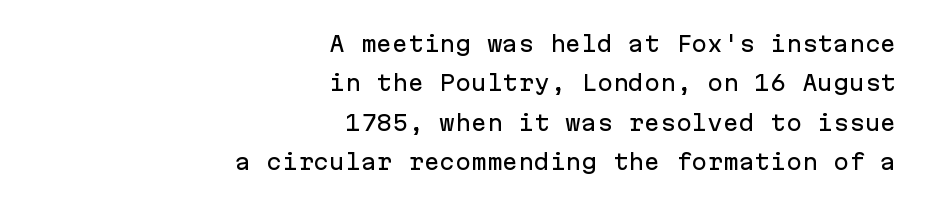
The image shows 21 px text type, upright; set right-aligned, line spacing 1.87x, normal letter spacing, not underlined.
